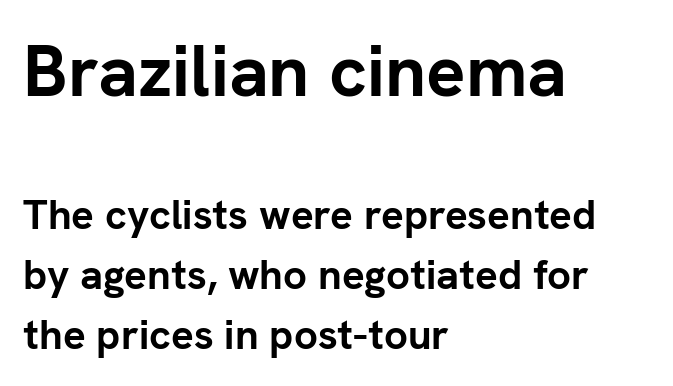
Q: Is the text bold? A: Yes.
Q: Is the text italic (slanted)? A: No, it is upright.
Q: Is the typeface a serif or a sans-serif typeface? A: Sans-serif.
Q: Is the text underlined? A: No.
Q: How is the paragraph aligned? A: Left-aligned.
Q: Is the spacing between letters normal or unusually wide? A: Normal.
Q: Is the spacing between lines tight, normal or loose? A: Normal.
Q: Which block of text is set in a larger size, the first (top) or the second (bottom)? A: The first (top) one.
Q: Width (condensed, normal, or wide)? A: Normal.
Q: Stroke contrast? A: Low.
Q: x-height? A: Medium.
Q: Monospaced? A: No.
